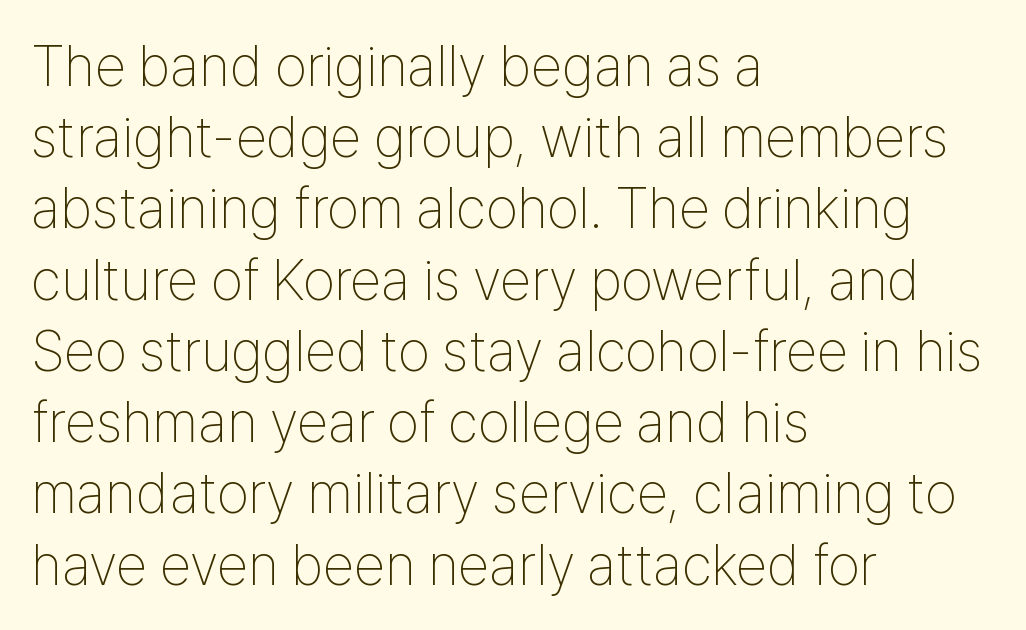
{"serif": "no", "italic": "no", "bold": "no", "weight": "thin", "width": "condensed", "stroke_contrast": "low", "x_height": "medium", "monospaced": "no", "underline": "no", "align": "left", "line_spacing": "normal", "line_spacing_ratio": 1.25, "letter_spacing": "normal", "letter_spacing_em": 0.0, "glyph_px": 57}
